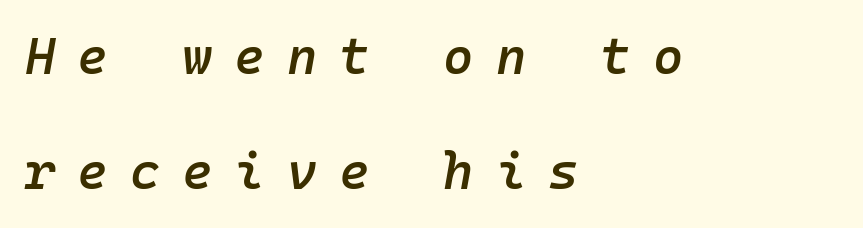
Rows of type keep a wide berth in the vertical direction. These lines have a slow, spaced-out rhythm from letter to letter. Underlining? Definitely not there. Would a proofreader flag this as italicized? Yes. Typesetter's note: demi weight, one step under bold.
